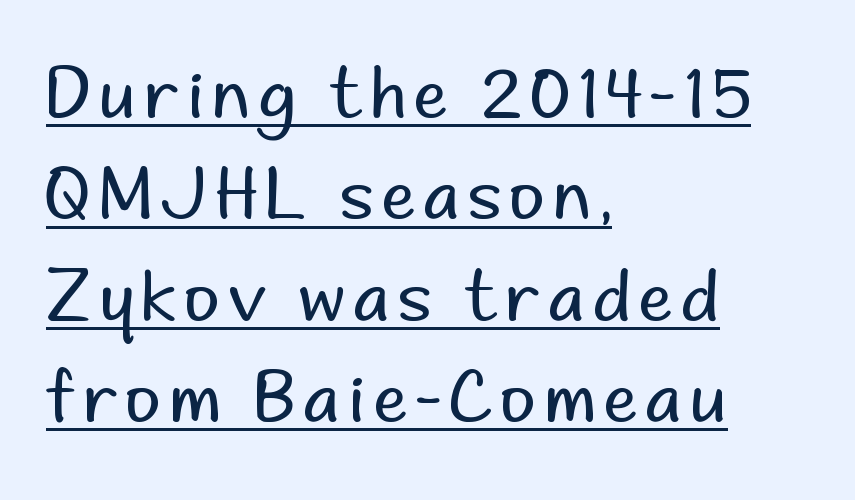
The words here are underlined. Notice how the stems are strictly vertical — no italics here. Interline gaps are of average width in this sample. The glyphs in this specimen are sans serif. In CSS terms this would be text-align: left.
